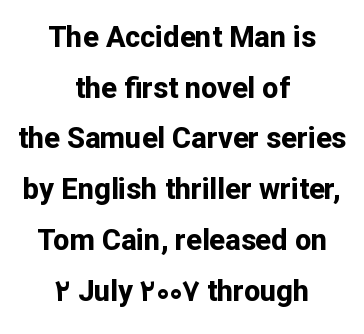
{"serif": "no", "italic": "no", "bold": "yes", "weight": "bold", "width": "normal", "stroke_contrast": "low", "x_height": "medium", "monospaced": "no", "underline": "no", "align": "center", "line_spacing_ratio": 1.75, "letter_spacing": "normal", "letter_spacing_em": 0.0, "glyph_px": 29}
